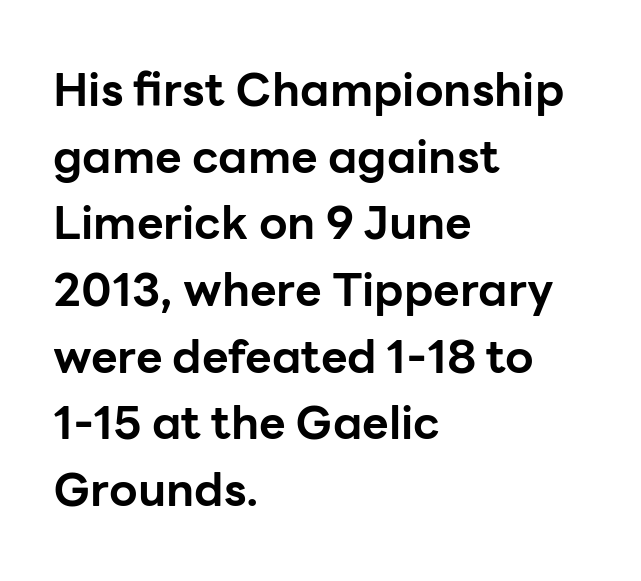
Q: Is the text bold? A: Yes.
Q: Is the text italic (slanted)? A: No, it is upright.
Q: Is the typeface a serif or a sans-serif typeface? A: Sans-serif.
Q: Is the text underlined? A: No.
Q: How is the paragraph aligned? A: Left-aligned.
Q: Is the spacing between letters normal or unusually wide? A: Normal.
Q: Is the spacing between lines tight, normal or loose? A: Normal.
Q: Width (condensed, normal, or wide)? A: Normal.
Q: Stroke contrast? A: Low.
Q: x-height? A: Medium.
Q: Monospaced? A: No.
